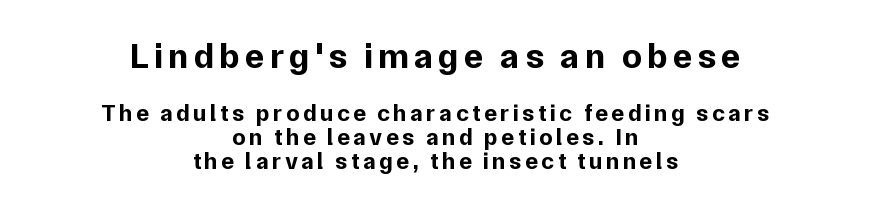
The letters stand upright; this is a roman face. Leftover space on each line is divided equally before and after the words. Note: no serifs on the glyphs. Spacing verdict: proportional, widths tailored to each character. Its strokes are broad and dark, the hallmark of bold type. Large over small — that's the arrangement of the two blocks here.
